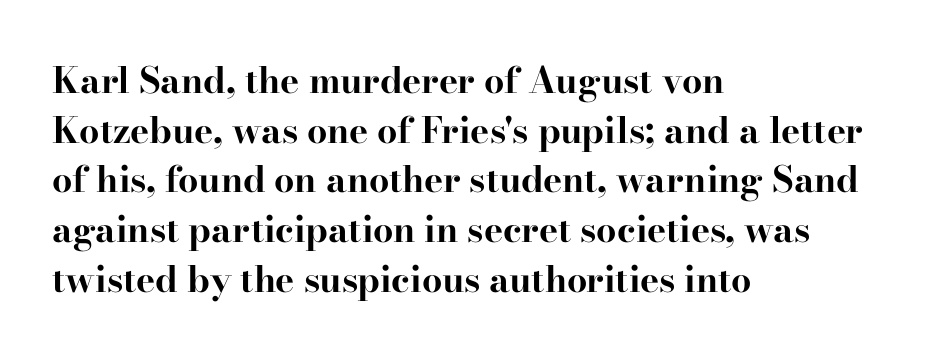
The image shows 36 px bold, wide serif type, upright; set left-aligned, normal line spacing (1.38x), normal letter spacing, not underlined; high stroke contrast and a small x-height.
